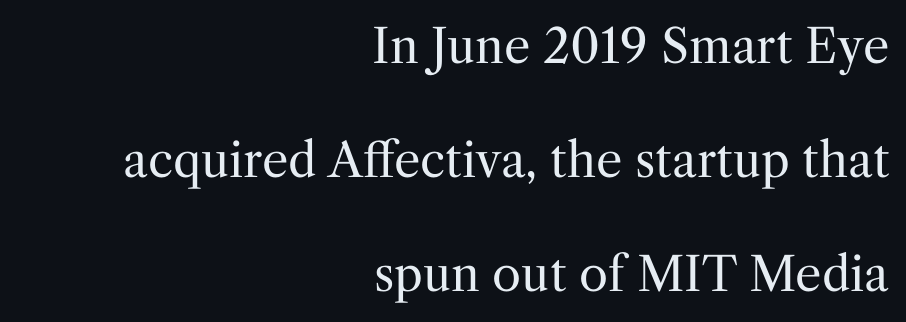
{"serif": "yes", "italic": "no", "bold": "no", "weight": "regular", "width": "normal", "stroke_contrast": "medium", "x_height": "medium", "monospaced": "no", "underline": "no", "align": "right", "line_spacing": "loose", "line_spacing_ratio": 2.43, "letter_spacing": "normal", "letter_spacing_em": 0.0, "glyph_px": 47}
